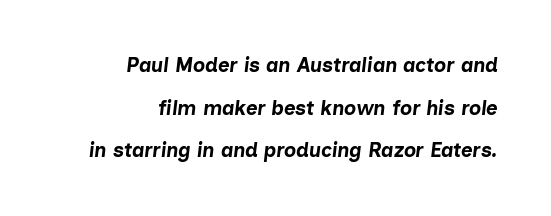
The image shows 20 px bold type, italic (leaning right); set right-aligned, loose line spacing (2.13x), normal letter spacing, not underlined.
